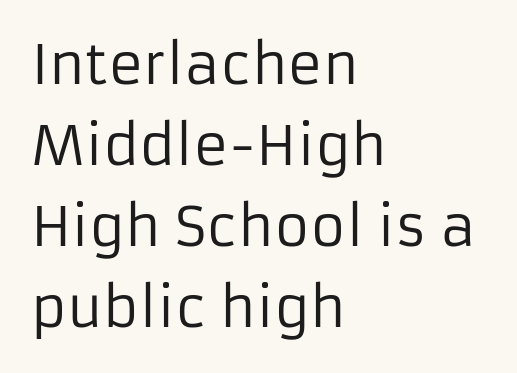
The image shows 54 px regular-weight sans-serif type, upright; set left-aligned, normal line spacing (1.5x), normal letter spacing, not underlined; low stroke contrast and a medium x-height.
